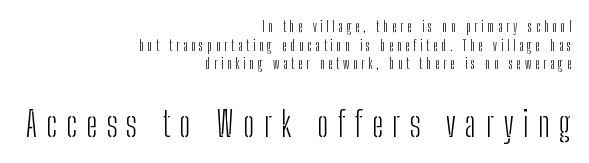
Caption: multi-line text, flush right, ragged left. The letters advance in unequal steps, a hallmark of proportional type. The characters display no serif detailing; their extremities are plain. Stems here are at most as thick as an everyday book face.
